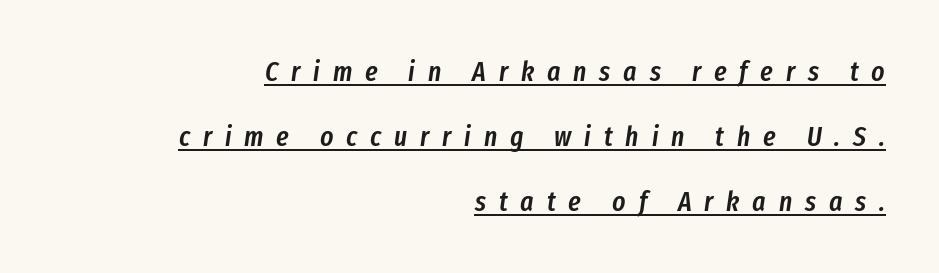
Q: Is the text bold? A: Semi-bold.
Q: Is the text italic (slanted)? A: Yes, it leans right by about 8 degrees.
Q: Is the text underlined? A: Yes.
Q: How is the paragraph aligned? A: Right-aligned.
Q: Is the spacing between letters normal or unusually wide? A: Unusually wide.
Q: Is the spacing between lines tight, normal or loose? A: Loose.
Q: Width (condensed, normal, or wide)? A: Condensed.
Q: Stroke contrast? A: Low.
Q: x-height? A: Medium.
Q: Monospaced? A: No.
